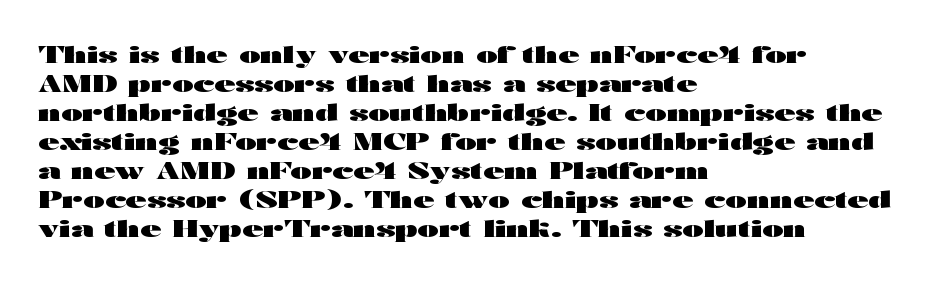
Q: Is the text bold? A: Yes.
Q: Is the text italic (slanted)? A: No, it is upright.
Q: Is the text underlined? A: No.
Q: How is the paragraph aligned? A: Left-aligned.
Q: Is the spacing between letters normal or unusually wide? A: Normal.
Q: Is the spacing between lines tight, normal or loose? A: Normal.
